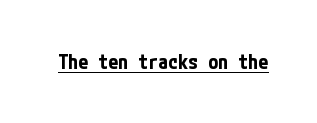
Q: Is the text bold? A: Yes.
Q: Is the text italic (slanted)? A: No, it is upright.
Q: Is the text underlined? A: Yes.
Q: Is the spacing between letters normal or unusually wide? A: Normal.
